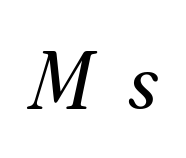
Q: Is the text bold? A: No.
Q: Is the text italic (slanted)? A: Yes, it leans right by about 16 degrees.
Q: Is the typeface a serif or a sans-serif typeface? A: Serif.
Q: Is the text underlined? A: No.
Q: Is the spacing between letters normal or unusually wide? A: Unusually wide.
Q: Width (condensed, normal, or wide)? A: Normal.
Q: Stroke contrast? A: Medium.
Q: x-height? A: Small.
Q: Monospaced? A: No.
